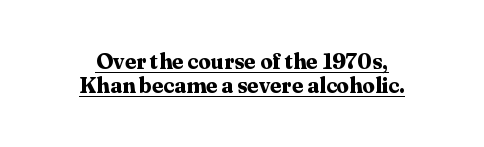
{"italic": "no", "bold": "yes", "underline": "yes", "align": "center", "line_spacing": "tight", "line_spacing_ratio": 1.11, "letter_spacing": "normal", "letter_spacing_em": 0.0, "glyph_px": 22}
